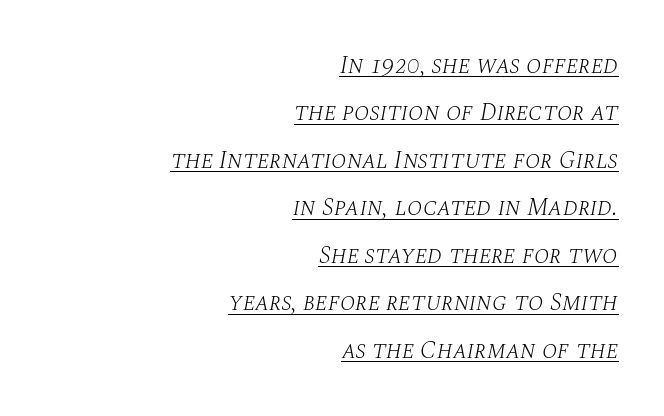
The image shows 25 px text type, italic (leaning right); set right-aligned, loose line spacing (1.9x), normal letter spacing, underlined.
